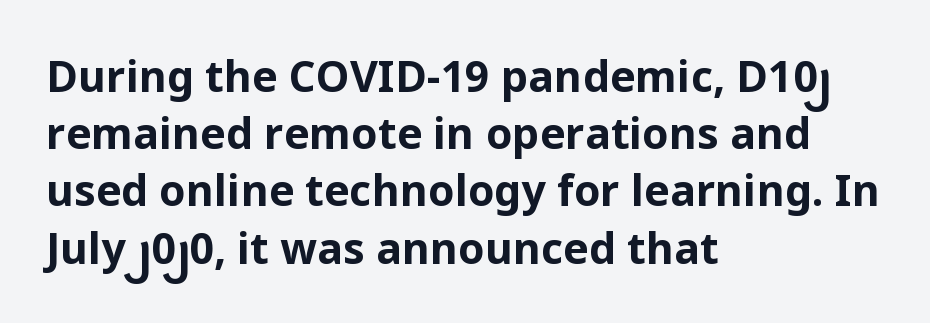
The image shows 43 px bold sans-serif type, upright; set left-aligned, normal line spacing (1.33x), normal letter spacing, not underlined; low stroke contrast and a medium x-height.
